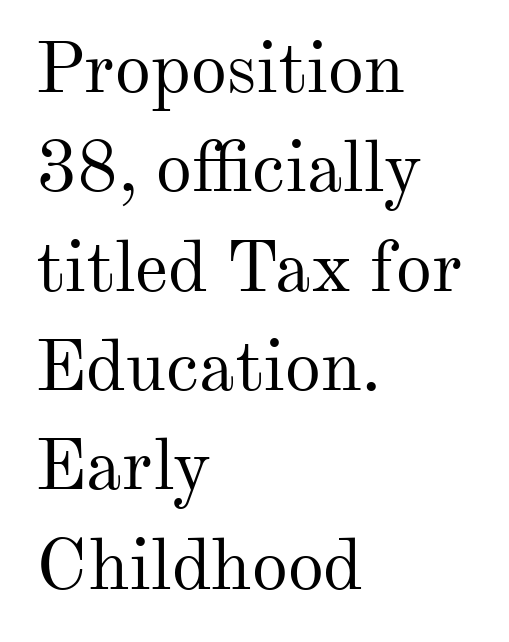
The image shows 72 px regular-weight serif type, upright; set left-aligned, normal line spacing (1.38x), normal letter spacing, not underlined; medium stroke contrast and a small x-height.
